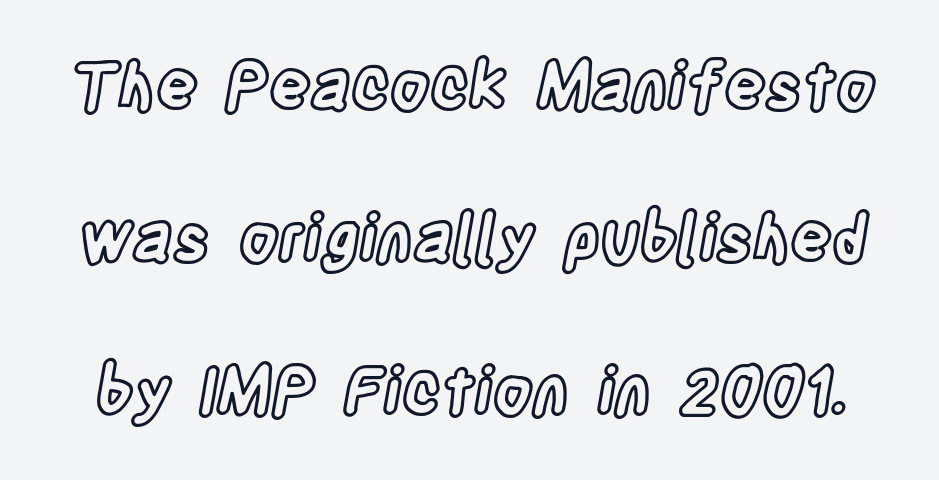
Q: Is the text italic (slanted)? A: Yes.
Q: Is the text underlined? A: No.
Q: Is the spacing between letters normal or unusually wide? A: Normal.
Q: Is the spacing between lines tight, normal or loose? A: Loose.
Q: Width (condensed, normal, or wide)? A: Condensed.
Q: x-height? A: Large.
Q: Monospaced? A: No.
